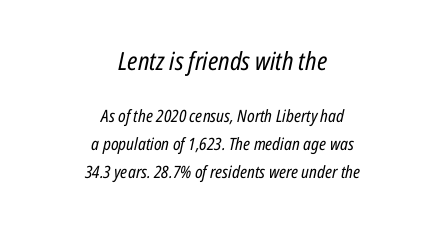
{"italic": "yes", "lean": "right", "slant_degrees": 12, "bold": "no", "underline": "no", "align": "center", "line_spacing": "normal", "line_spacing_ratio": 1.62, "letter_spacing": "normal", "letter_spacing_em": 0.0, "larger_block": "first", "size_ratio": 1.47, "glyph_px": 25}
